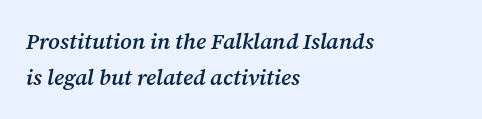
{"italic": "yes", "lean": "right", "slant_degrees": 12, "bold": "semi", "underline": "no", "align": "left", "line_spacing": "normal", "line_spacing_ratio": 1.62, "letter_spacing": "normal", "letter_spacing_em": 0.0, "glyph_px": 22}
